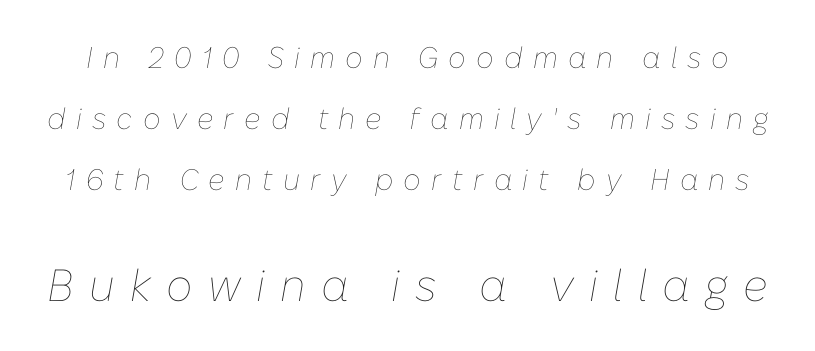
{"italic": "yes", "lean": "right", "slant_degrees": 10, "bold": "no", "weight": "thin", "width": "normal", "stroke_contrast": "low", "x_height": "medium", "monospaced": "no", "underline": "no", "line_spacing": "loose", "line_spacing_ratio": 2.03, "letter_spacing": "wide", "letter_spacing_em": 0.34, "larger_block": "second", "size_ratio": 1.5, "glyph_px": 45}
